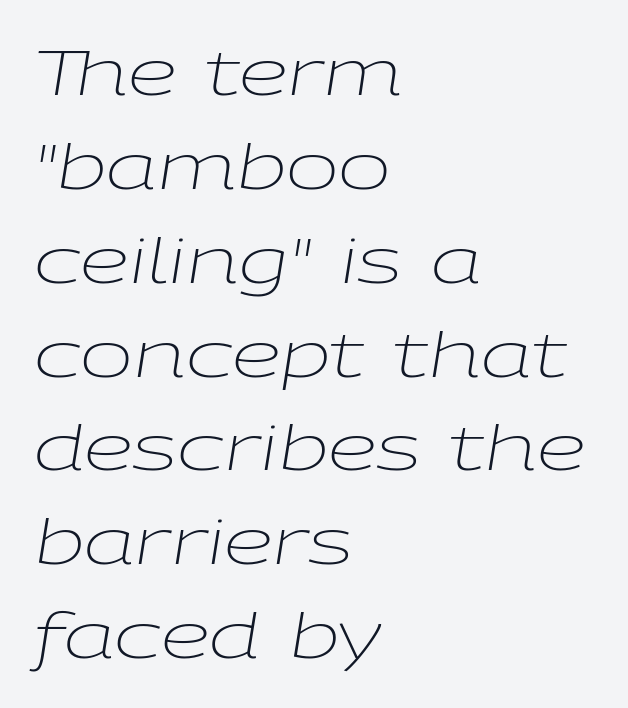
The image shows 63 px light, wide type, italic (leaning right); set left-aligned, normal line spacing (1.49x), normal letter spacing, not underlined; low stroke contrast and a medium x-height.
